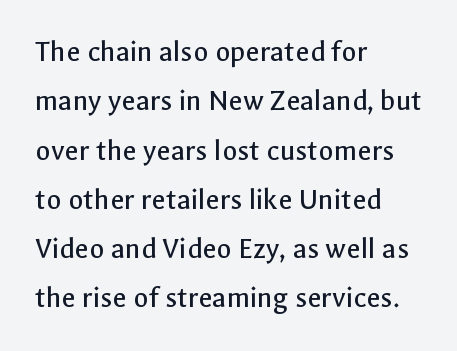
The image shows 31 px regular-weight sans-serif type, upright; set left-aligned, normal line spacing (1.59x), normal letter spacing, not underlined; a medium x-height.
